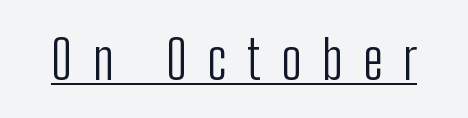
The image shows 54 px light, condensed sans-serif type, upright; set unusually wide letter spacing (+0.38 em), underlined; low stroke contrast and a medium x-height.
